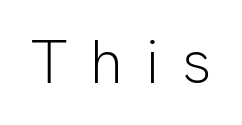
Q: Is the text bold? A: No.
Q: Is the text italic (slanted)? A: No, it is upright.
Q: Is the typeface a serif or a sans-serif typeface? A: Sans-serif.
Q: Is the text underlined? A: No.
Q: Is the spacing between letters normal or unusually wide? A: Unusually wide.
Q: Width (condensed, normal, or wide)? A: Normal.
Q: Stroke contrast? A: Low.
Q: x-height? A: Medium.
Q: Monospaced? A: No.
